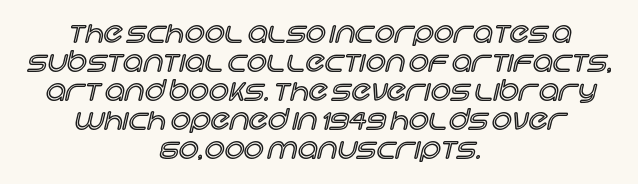
Leading is clearly below the norm, producing a dense column. Horizontally, the lines are justified to the midpoint only. Descenders are the only things crossing below the line. The rendering uses natural spacing where letterforms have individual widths. Default kerning and tracking; the words read as compact shapes.
